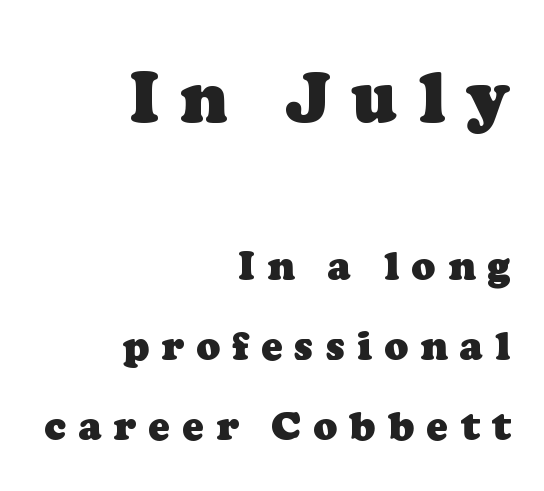
The face used here is rendered with a markedly widened letterfit. Size hierarchy here favors the leading block over the trailing one. A typesetter would label this face a serif. A full-strength bold gives these letters their thick strokes. Descenders hang freely into open space.
